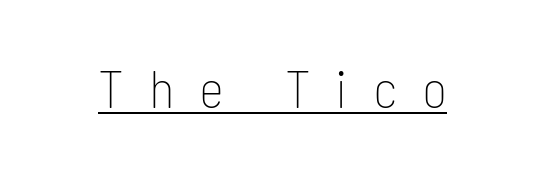
The image shows 54 px thin, condensed sans-serif type, upright; set unusually wide letter spacing (+0.46 em), underlined; low stroke contrast and a medium x-height.
